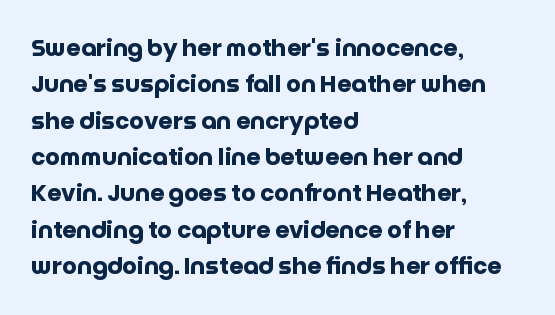
Q: Is the text bold? A: Yes.
Q: Is the text italic (slanted)? A: No, it is upright.
Q: Is the text underlined? A: No.
Q: How is the paragraph aligned? A: Left-aligned.
Q: Is the spacing between letters normal or unusually wide? A: Normal.
Q: Is the spacing between lines tight, normal or loose? A: Normal.
